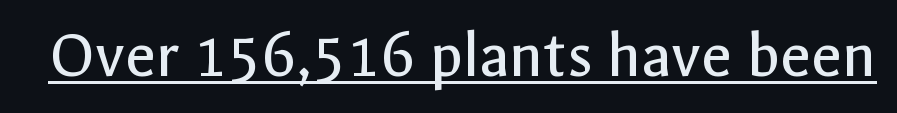
The image shows 67 px regular-weight sans-serif type, upright; set normal letter spacing, underlined; a medium x-height.
